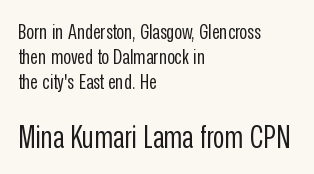
{"serif": "no", "italic": "no", "bold": "no", "weight": "regular", "width": "condensed", "stroke_contrast": "low", "x_height": "medium", "monospaced": "no", "underline": "no", "align": "left", "line_spacing_ratio": 1.19, "letter_spacing": "normal", "letter_spacing_em": 0.0, "larger_block": "second", "size_ratio": 1.48, "glyph_px": 31}
